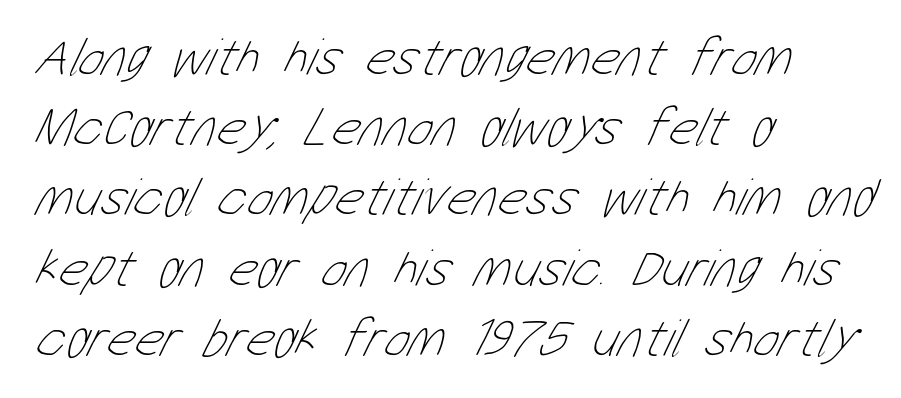
The image shows 54 px thin, condensed type; set left-aligned, normal line spacing (1.3x), normal letter spacing, not underlined; low stroke contrast and a medium x-height.
